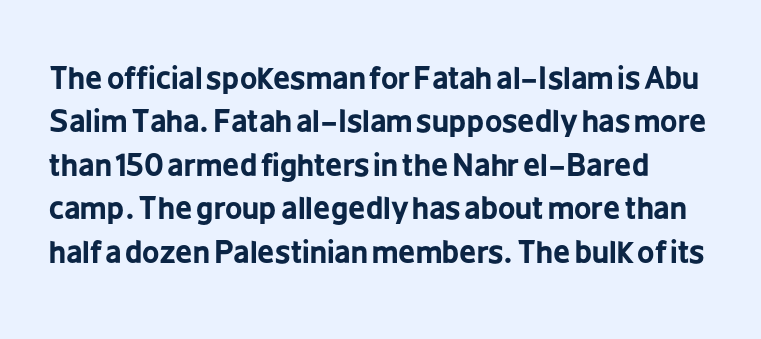
The image shows 30 px bold, condensed sans-serif type, upright; set normal line spacing (1.45x), normal letter spacing, not underlined; low stroke contrast and a medium x-height.
